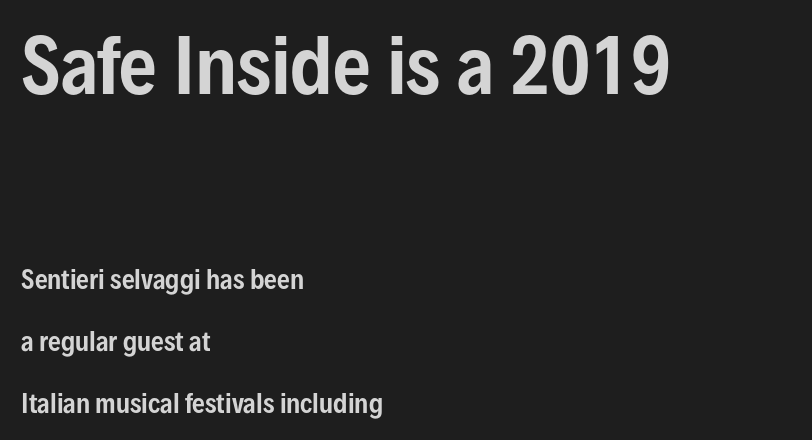
The image shows 74 px condensed sans-serif type, upright; set left-aligned, loose line spacing (2.48x), normal letter spacing, not underlined; the first (top) block is 2.96x larger; low stroke contrast and a medium x-height.
